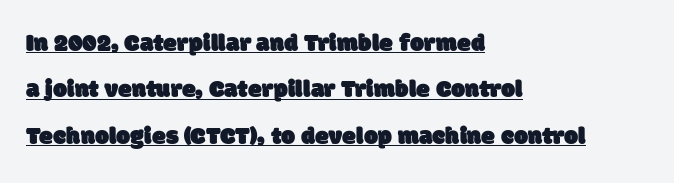
What stands out about the letter spacing? Nothing — it is the standard amount. Looks like someone drew a line under every word here. Line starts are locked; line ends wander.
